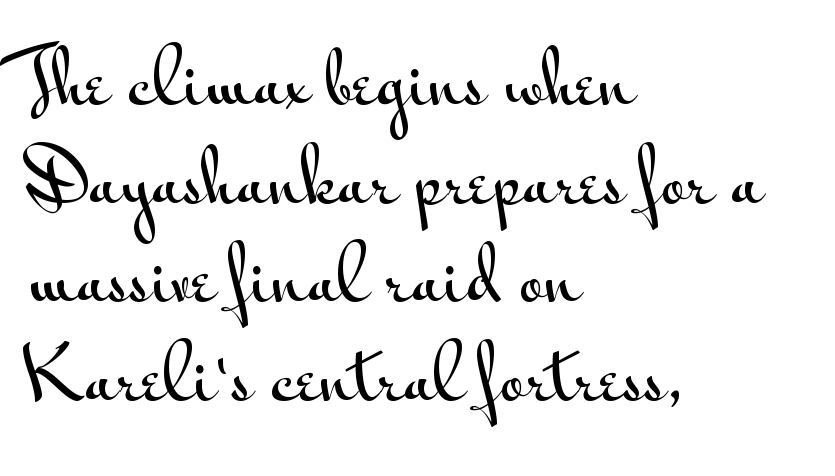
The image shows 70 px wide sans-serif type; set left-aligned, normal line spacing (1.41x), normal letter spacing, not underlined; medium stroke contrast and a small x-height.
